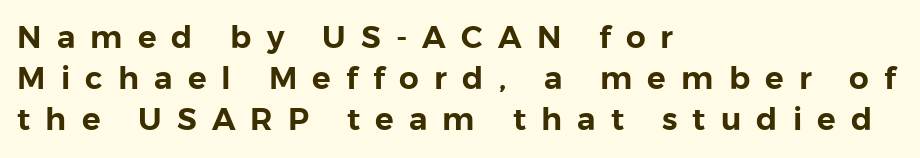
Q: Is the text italic (slanted)? A: No, it is upright.
Q: Is the typeface a serif or a sans-serif typeface? A: Sans-serif.
Q: Is the text underlined? A: No.
Q: How is the paragraph aligned? A: Left-aligned.
Q: Is the spacing between letters normal or unusually wide? A: Unusually wide.
Q: Is the spacing between lines tight, normal or loose? A: Normal.
Q: Width (condensed, normal, or wide)? A: Normal.
Q: Stroke contrast? A: Low.
Q: x-height? A: Medium.
Q: Monospaced? A: No.
